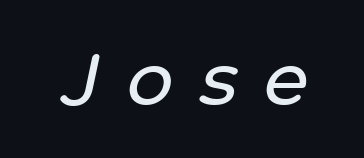
Q: Is the text italic (slanted)? A: Yes, it leans right by about 12 degrees.
Q: Is the text underlined? A: No.
Q: Is the spacing between letters normal or unusually wide? A: Unusually wide.
Q: Width (condensed, normal, or wide)? A: Normal.
Q: Stroke contrast? A: Low.
Q: x-height? A: Medium.
Q: Monospaced? A: No.
